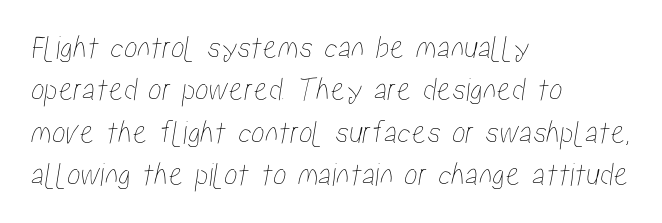
{"width": "condensed", "stroke_contrast": "low", "x_height": "medium", "monospaced": "no", "underline": "no", "align": "left", "line_spacing": "normal", "line_spacing_ratio": 1.25, "letter_spacing": "normal", "letter_spacing_em": 0.0, "glyph_px": 34}
